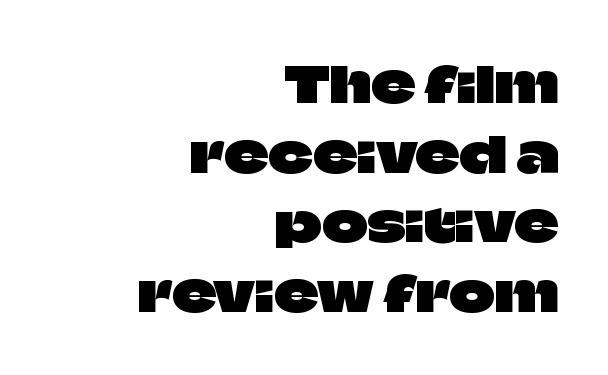
The line-height multiplier appears to be the usual default. The line texture is even and compact thanks to regular tracking. Has an underline been added? It has not. If you drew a line through each stem, it would be perfectly vertical.
